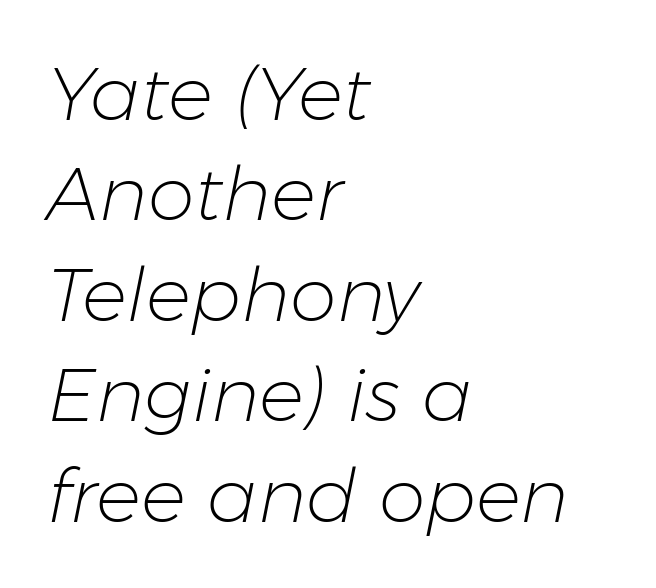
Which margin do the lines hug? The left one — the right edge is uneven. Caption: face not bold, strokes unweighted. Slant detected: the letters are inclined. Underline: absent. A typesetter would call this zero additional tracking.
